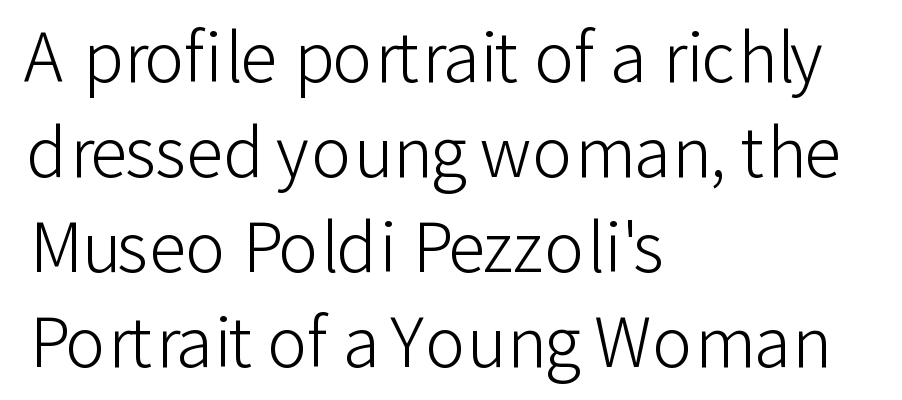
Unlike a traditional serif, this face leaves its strokes unadorned. Whoever set this chose a conventional vertical rhythm. Heft: none added — not bold. Note the varied advance widths — an 'i' is clearly narrower than an 'm'.
